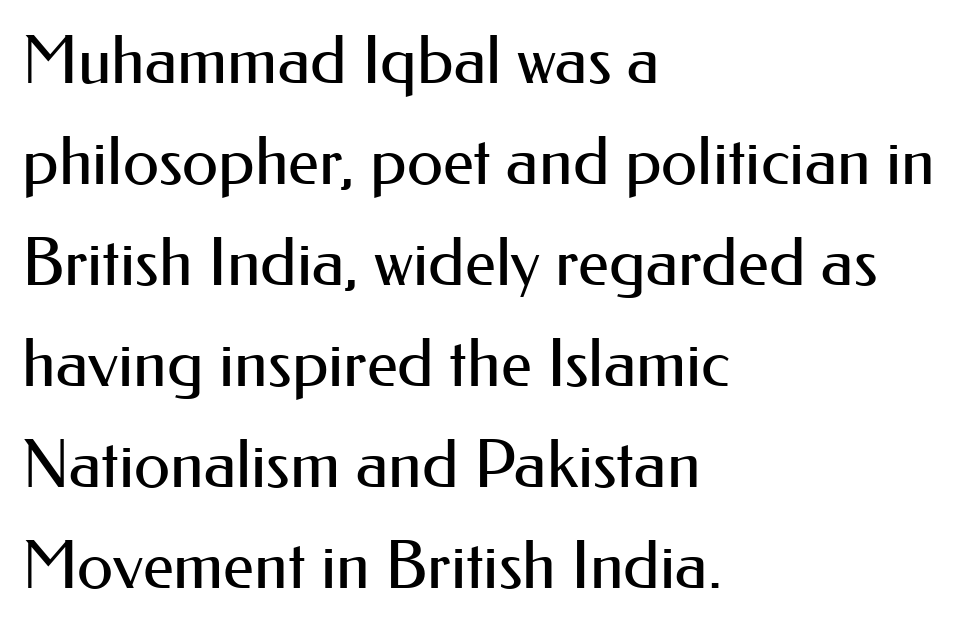
The image shows 66 px regular-weight sans-serif type, upright; set left-aligned, normal line spacing (1.53x), normal letter spacing, not underlined; medium stroke contrast and a small x-height.
